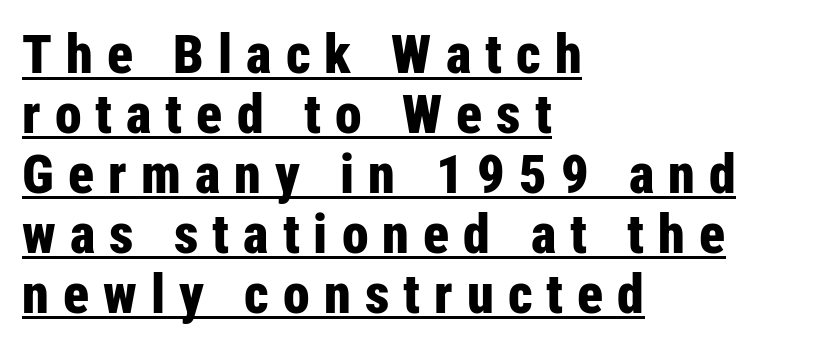
Q: Is the text bold? A: Yes.
Q: Is the text italic (slanted)? A: No, it is upright.
Q: Is the typeface a serif or a sans-serif typeface? A: Sans-serif.
Q: Is the text underlined? A: Yes.
Q: How is the paragraph aligned? A: Left-aligned.
Q: Is the spacing between letters normal or unusually wide? A: Unusually wide.
Q: Is the spacing between lines tight, normal or loose? A: Tight.
Q: Width (condensed, normal, or wide)? A: Condensed.
Q: Stroke contrast? A: Low.
Q: x-height? A: Medium.
Q: Monospaced? A: No.
